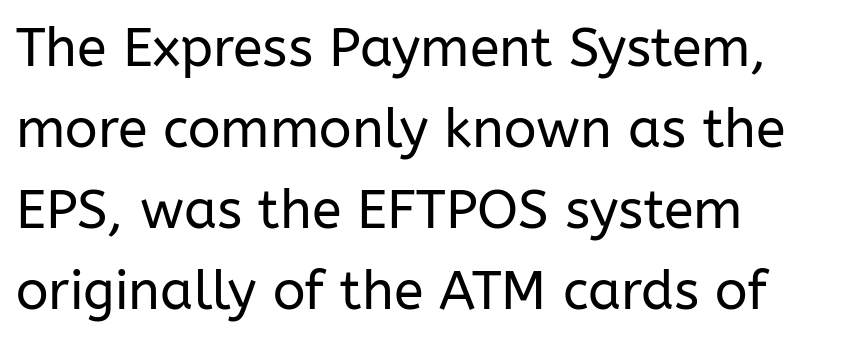
{"serif": "no", "italic": "no", "bold": "no", "weight": "regular", "width": "normal", "stroke_contrast": "low", "x_height": "medium", "monospaced": "no", "underline": "no", "align": "left", "line_spacing": "normal", "line_spacing_ratio": 1.5, "letter_spacing": "normal", "letter_spacing_em": 0.0, "glyph_px": 54}
